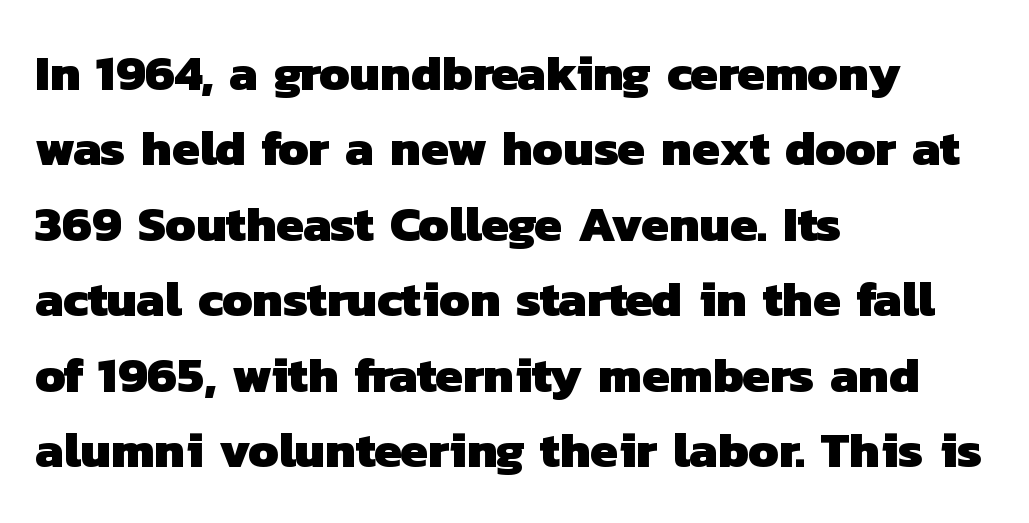
Here the designer chose a conventional face with non-uniform glyph widths. Leading: standard. Classification — sans serif. The rendering keeps characters at their native spacing. The rendering uses a bold face; every stroke is thick and dark. The space beneath each line is pristine and unruled.
